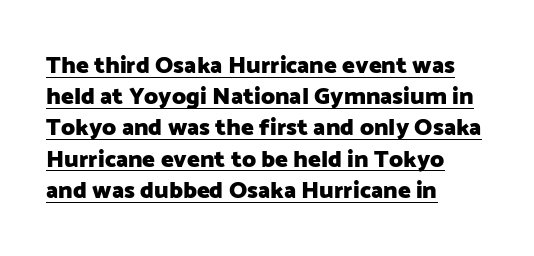
Posture: vertical. Notice how descenders clear the ascenders below comfortably — that's standard leading. Where is the straight margin? On the left. The face used here has the dense, thick strokes of a bold.
